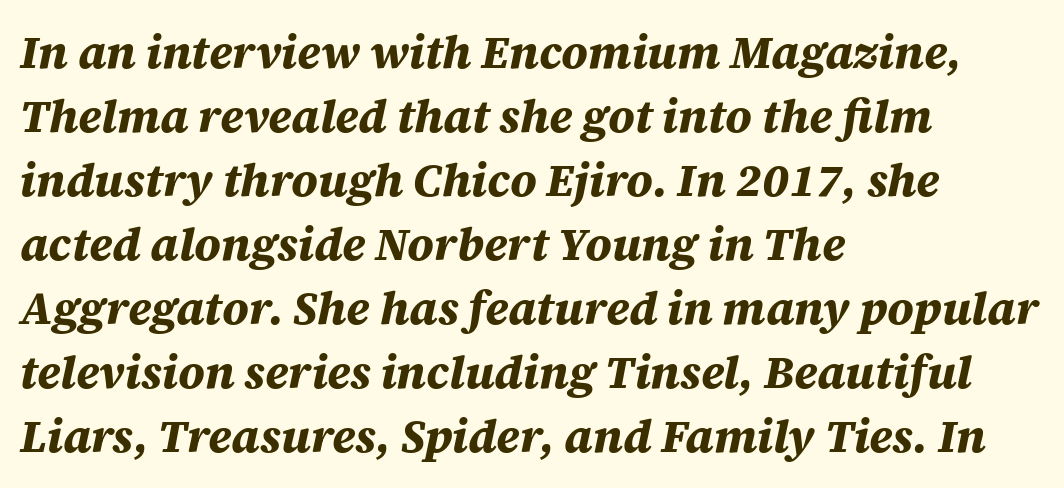
{"italic": "yes", "lean": "right", "slant_degrees": 12, "bold": "yes", "weight": "bold", "width": "normal", "stroke_contrast": "medium", "x_height": "large", "monospaced": "no", "underline": "no", "align": "left", "line_spacing": "normal", "line_spacing_ratio": 1.39, "letter_spacing": "normal", "letter_spacing_em": 0.0, "glyph_px": 46}
